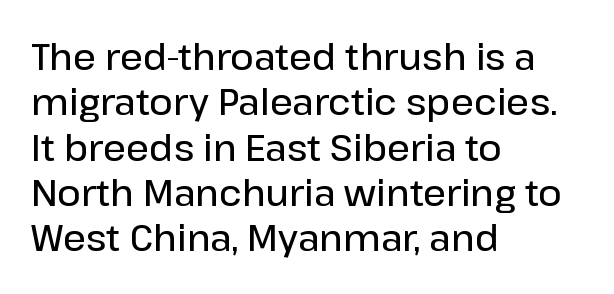
{"serif": "no", "italic": "no", "bold": "semi", "weight": "semibold", "width": "normal", "stroke_contrast": "low", "x_height": "medium", "monospaced": "no", "underline": "no", "align": "left", "line_spacing": "normal", "line_spacing_ratio": 1.26, "letter_spacing": "normal", "letter_spacing_em": 0.0, "glyph_px": 36}
